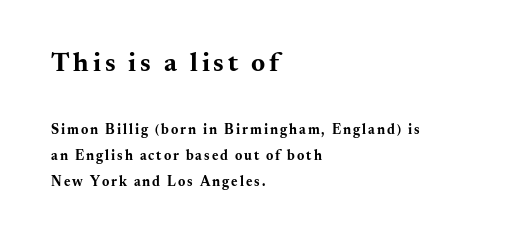
The more generous point size was reserved for the upper chunk. Teacher's note: observe the even left margin — that is flush-left alignment. Ascenders rise straight up at ninety degrees. Anything drawn beneath the words? Only blank space.
